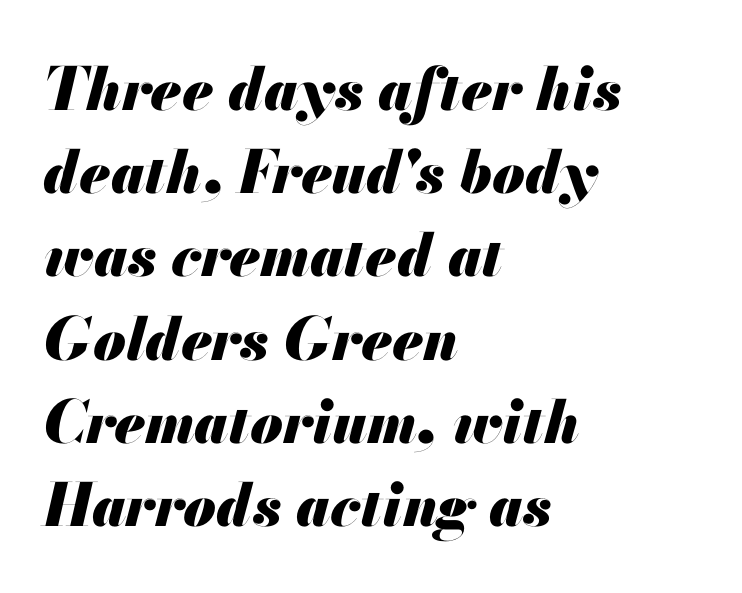
{"italic": "yes", "lean": "right", "slant_degrees": 13, "bold": "yes", "weight": "heavy", "width": "normal", "stroke_contrast": "medium", "x_height": "small", "monospaced": "no", "underline": "no", "align": "left", "line_spacing": "normal", "line_spacing_ratio": 1.41, "letter_spacing": "normal", "letter_spacing_em": 0.0, "glyph_px": 59}
